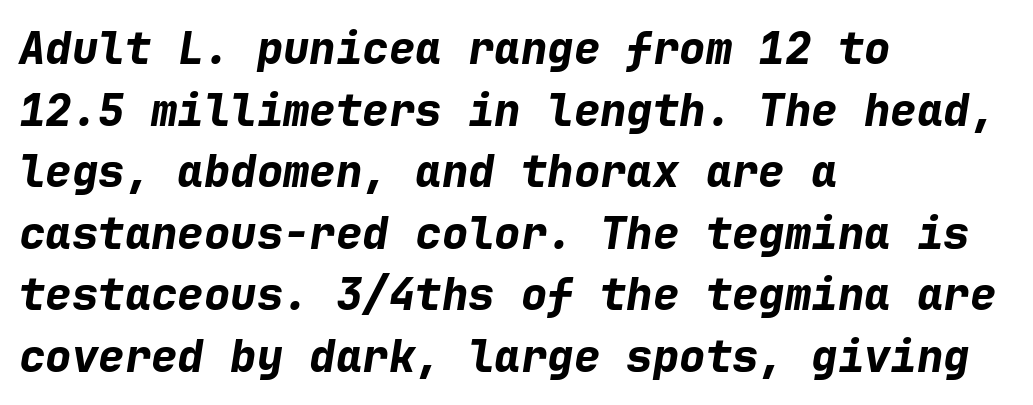
Heavy-handed strokes throughout: this text is bold. Inter-character spacing is left at the font's built-in metrics. A bare baseline throughout the passage. Leading: standard. The face used here is monospaced, like something from a code editor.
